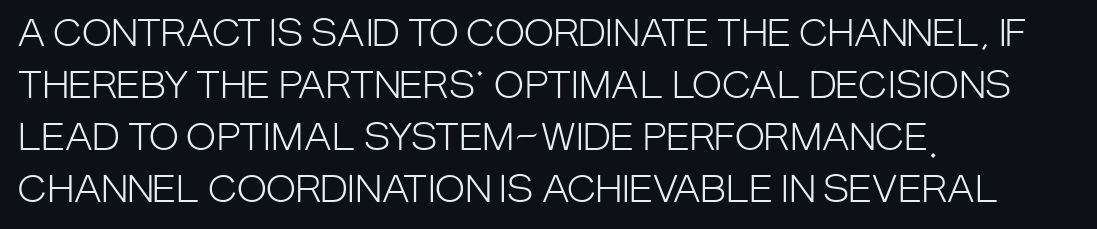
The image shows 36 px light, condensed sans-serif type, upright; set left-aligned, normal line spacing (1.44x), normal letter spacing, not underlined; low stroke contrast and a large x-height.
